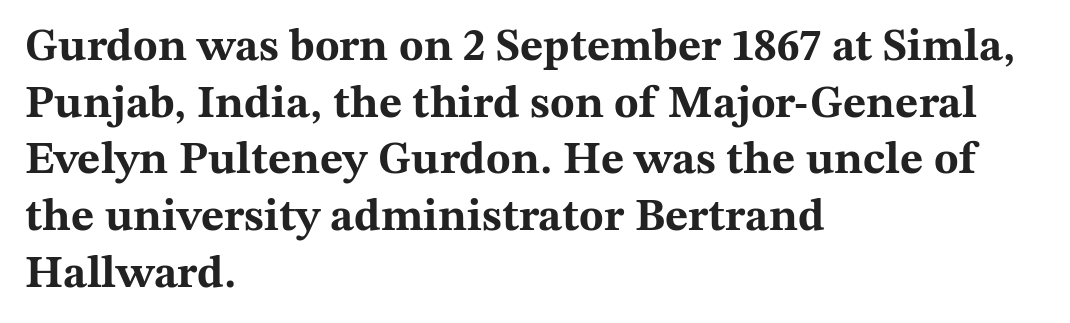
Q: Is the text bold? A: Yes.
Q: Is the text italic (slanted)? A: No, it is upright.
Q: Is the typeface a serif or a sans-serif typeface? A: Serif.
Q: Is the text underlined? A: No.
Q: How is the paragraph aligned? A: Left-aligned.
Q: Is the spacing between letters normal or unusually wide? A: Normal.
Q: Is the spacing between lines tight, normal or loose? A: Normal.
Q: Width (condensed, normal, or wide)? A: Wide.
Q: Stroke contrast? A: Medium.
Q: x-height? A: Medium.
Q: Monospaced? A: No.
